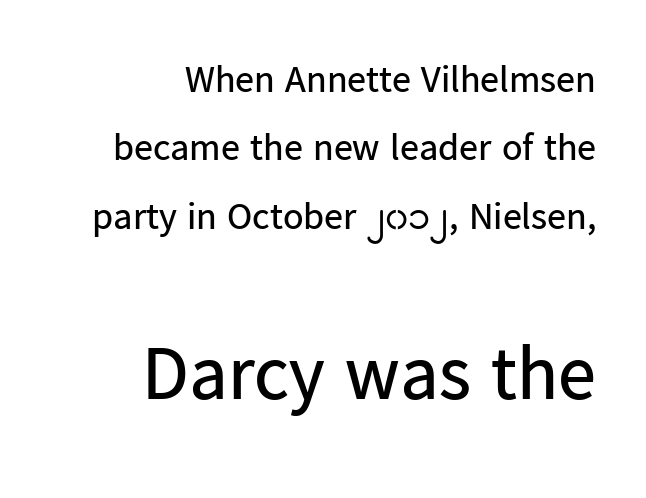
{"serif": "no", "italic": "no", "bold": "no", "weight": "regular", "width": "normal", "stroke_contrast": "low", "x_height": "medium", "monospaced": "no", "underline": "no", "align": "right", "line_spacing_ratio": 1.8, "letter_spacing": "normal", "letter_spacing_em": 0.0, "larger_block": "second", "size_ratio": 2.0, "glyph_px": 76}
